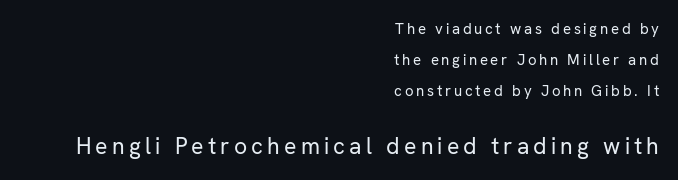
{"italic": "no", "bold": "no", "underline": "no", "align": "right", "line_spacing": "loose", "line_spacing_ratio": 2.08, "larger_block": "second", "size_ratio": 1.53, "glyph_px": 23}
